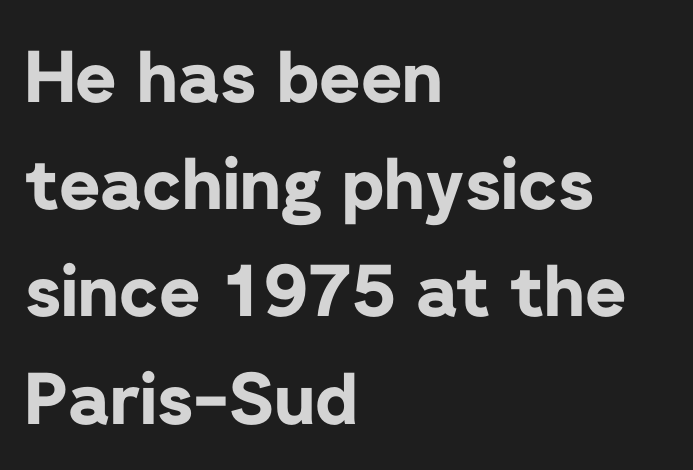
The image shows 71 px bold sans-serif type, upright; set left-aligned, normal line spacing (1.51x), normal letter spacing, not underlined; low stroke contrast and a medium x-height.
